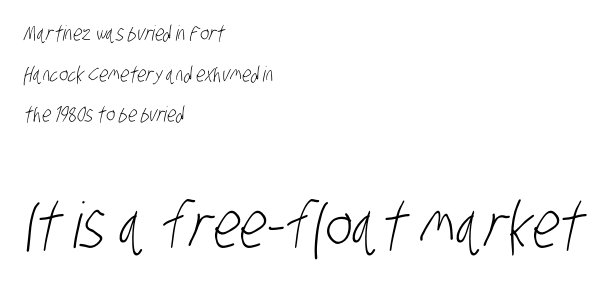
Stems here are at most as thick as an everyday book face. This sample uses a sans-serif face. This sample uses plain, unmodified letter spacing. Is there much room between lines? Yes — plenty of vertical air separates them.
